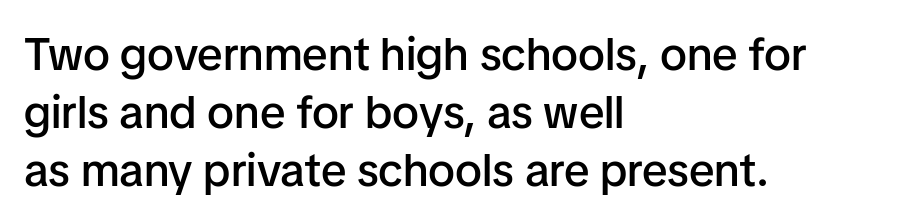
The passage is arranged the way most books set body copy — flush left. A typesetter would call this leading conventional body-copy spacing. The passage shown is semibold, sitting just below true bold. Unlike a traditional serif, this face leaves its strokes unadorned. The gap between lines stays unmarked.
